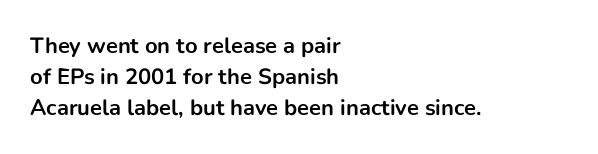
Ordinary non-slanted type is in use. The space between consecutive lines is moderate. The strokes are fattened all the way to bold. No extra tracking has been applied to these lines. Quick note: underline off. The typesetter chose a ragged-right arrangement here.
